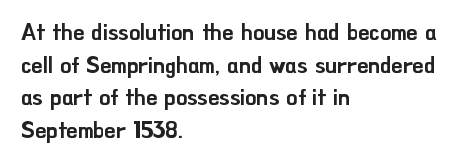
The string is rendered with underlining switched off. Successive baselines arrive at the customary interval. The paragraph shown leans on its left margin. Do the letters lean? They stand straight. The passage shown has conventional tracking throughout.
